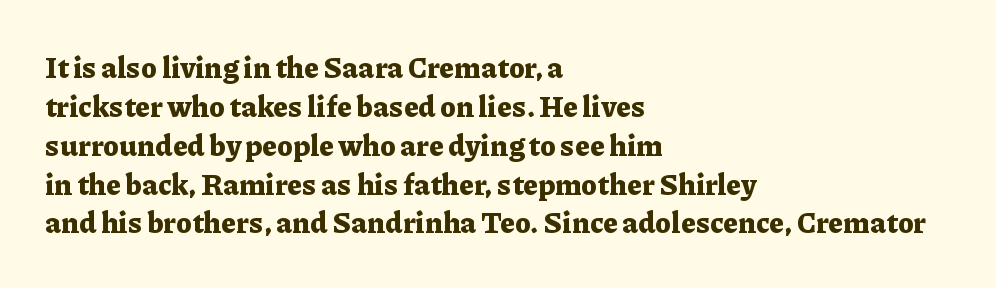
The image shows 29 px bold serif type, upright; set left-aligned, normal line spacing (1.34x), normal letter spacing, not underlined; low stroke contrast and a medium x-height.
